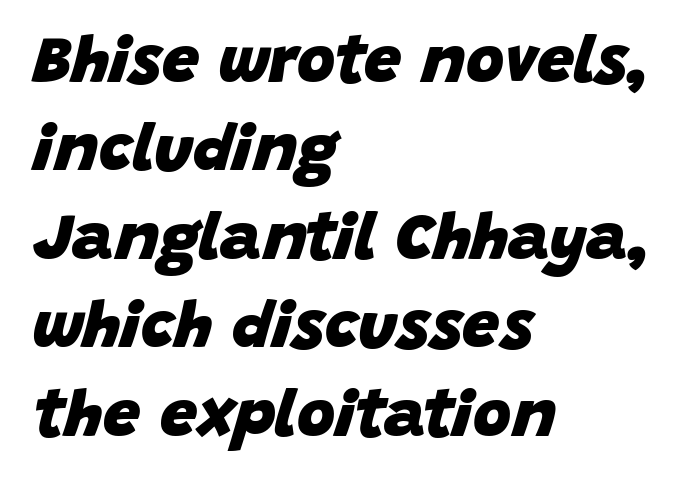
Q: Is the text bold? A: Yes.
Q: Is the text italic (slanted)? A: Yes, it leans right by about 15 degrees.
Q: Is the text underlined? A: No.
Q: How is the paragraph aligned? A: Left-aligned.
Q: Is the spacing between letters normal or unusually wide? A: Normal.
Q: Is the spacing between lines tight, normal or loose? A: Normal.
Q: Width (condensed, normal, or wide)? A: Normal.
Q: Stroke contrast? A: Low.
Q: x-height? A: Large.
Q: Monospaced? A: No.
